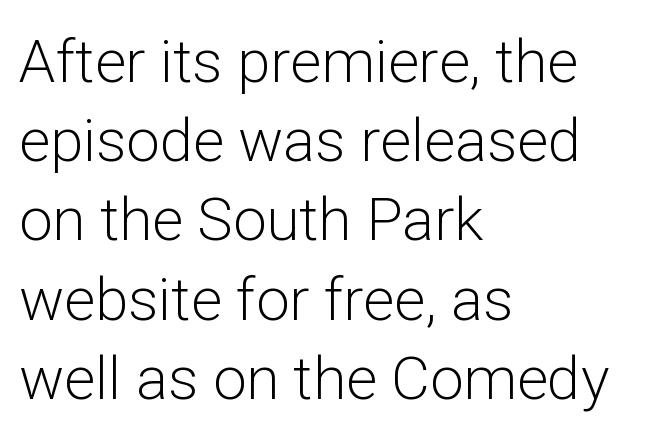
{"serif": "no", "italic": "no", "bold": "no", "weight": "light", "width": "normal", "stroke_contrast": "low", "x_height": "medium", "monospaced": "no", "underline": "no", "align": "left", "line_spacing": "normal", "line_spacing_ratio": 1.32, "letter_spacing": "normal", "letter_spacing_em": 0.0, "glyph_px": 60}
